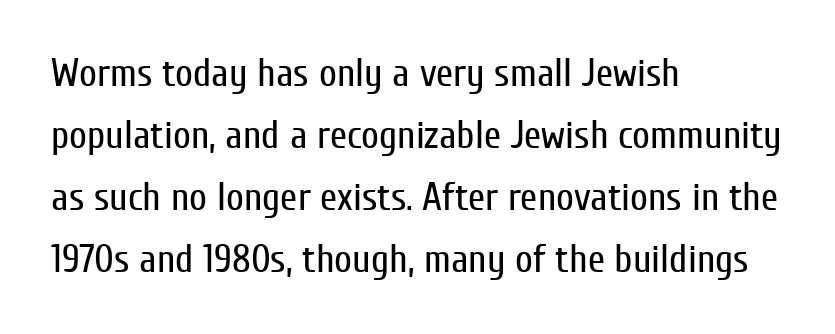
{"serif": "no", "italic": "no", "bold": "no", "weight": "regular", "width": "condensed", "stroke_contrast": "low", "x_height": "medium", "monospaced": "no", "underline": "no", "align": "left", "line_spacing": "normal", "line_spacing_ratio": 1.59, "letter_spacing": "normal", "letter_spacing_em": 0.0, "glyph_px": 39}
